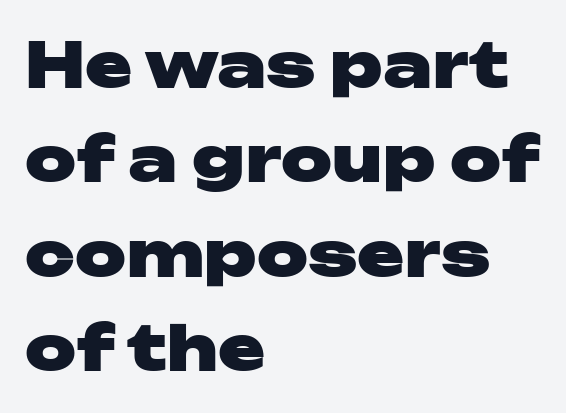
Q: Is the text bold? A: Yes.
Q: Is the text italic (slanted)? A: No, it is upright.
Q: Is the typeface a serif or a sans-serif typeface? A: Sans-serif.
Q: Is the text underlined? A: No.
Q: How is the paragraph aligned? A: Left-aligned.
Q: Is the spacing between letters normal or unusually wide? A: Normal.
Q: Is the spacing between lines tight, normal or loose? A: Normal.
Q: Width (condensed, normal, or wide)? A: Wide.
Q: Stroke contrast? A: Low.
Q: x-height? A: Medium.
Q: Monospaced? A: No.
